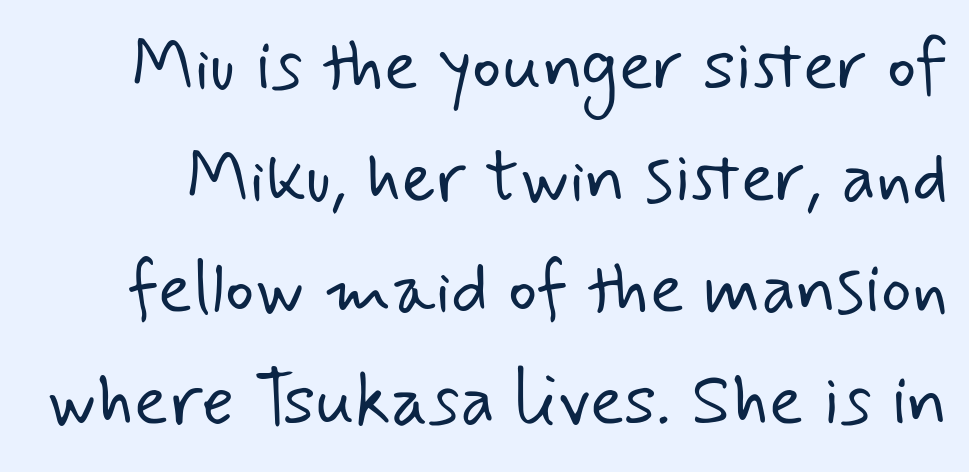
Q: Is the text bold? A: No.
Q: Is the typeface a serif or a sans-serif typeface? A: Sans-serif.
Q: Is the text underlined? A: No.
Q: Is the spacing between letters normal or unusually wide? A: Normal.
Q: Is the spacing between lines tight, normal or loose? A: Normal.
Q: Width (condensed, normal, or wide)? A: Normal.
Q: Stroke contrast? A: Low.
Q: x-height? A: Small.
Q: Monospaced? A: No.
